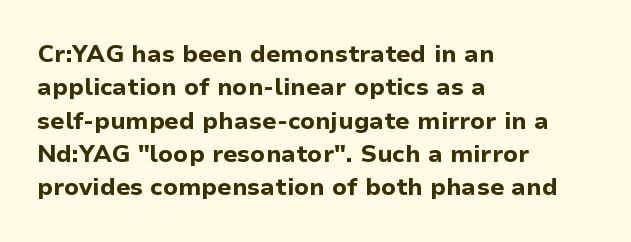
You can tell it's not italic because the verticals are truly vertical. Descender tails drop into unmarked territory. Baseline-to-baseline distance is the conventional proportion of letter height. Nobody touched the tracking dial on this one. Thick stems and heavy bowls — unmistakably bold. One-word summary of the alignment: left.
